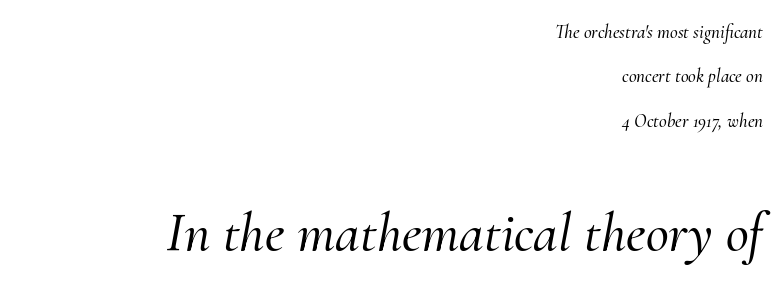
Q: Is the text italic (slanted)? A: Yes, it leans right by about 10 degrees.
Q: Is the typeface a serif or a sans-serif typeface? A: Serif.
Q: Is the text underlined? A: No.
Q: How is the paragraph aligned? A: Right-aligned.
Q: Is the spacing between letters normal or unusually wide? A: Normal.
Q: Is the spacing between lines tight, normal or loose? A: Loose.
Q: Which block of text is set in a larger size, the first (top) or the second (bottom)? A: The second (bottom) one.
Q: Width (condensed, normal, or wide)? A: Normal.
Q: Stroke contrast? A: Medium.
Q: x-height? A: Small.
Q: Monospaced? A: No.
